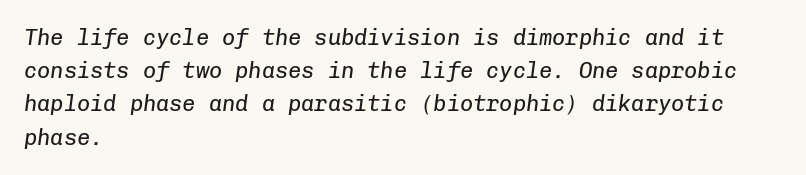
One glance says typical: line gaps are just what's usual. Stems and bowls with no extra thickness — not bold. Short note: letters normally spaced. Plain, unruled lines of type.
